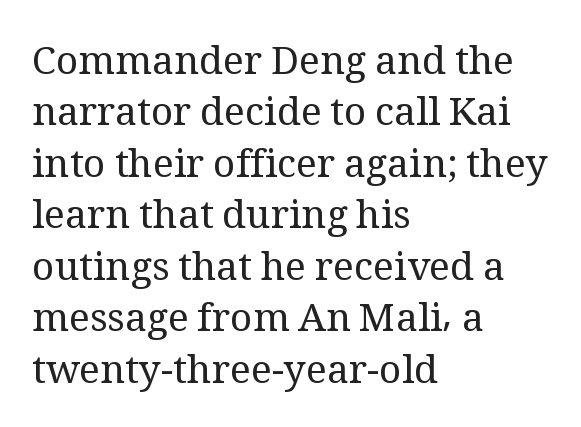
The image shows 39 px regular-weight serif type, upright; set left-aligned, normal line spacing (1.32x), normal letter spacing, not underlined; medium stroke contrast and a medium x-height.
